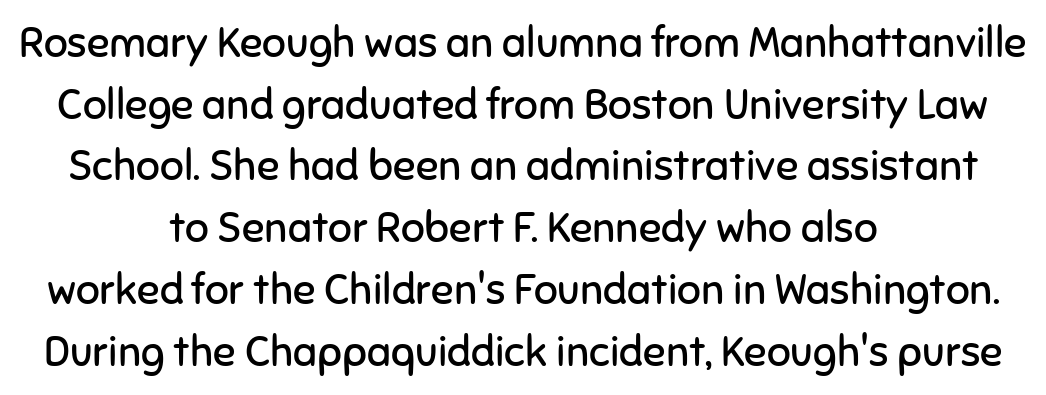
{"serif": "no", "italic": "no", "bold": "no", "weight": "regular", "width": "normal", "stroke_contrast": "low", "x_height": "medium", "monospaced": "no", "underline": "no", "align": "center", "line_spacing": "normal", "line_spacing_ratio": 1.47, "letter_spacing": "normal", "letter_spacing_em": 0.0, "glyph_px": 42}
